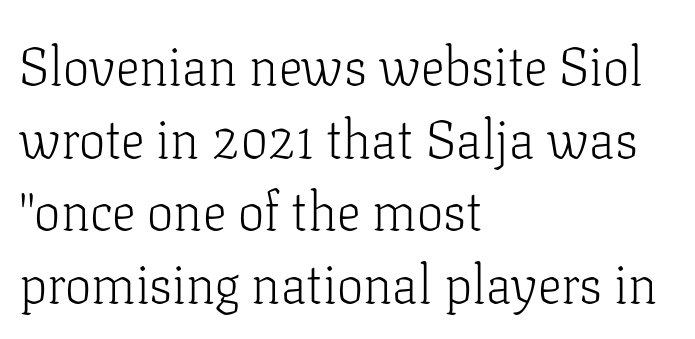
{"serif": "yes", "italic": "no", "bold": "no", "weight": "light", "width": "normal", "stroke_contrast": "low", "x_height": "medium", "monospaced": "no", "underline": "no", "align": "left", "line_spacing": "normal", "line_spacing_ratio": 1.37, "letter_spacing": "normal", "letter_spacing_em": 0.0, "glyph_px": 53}
